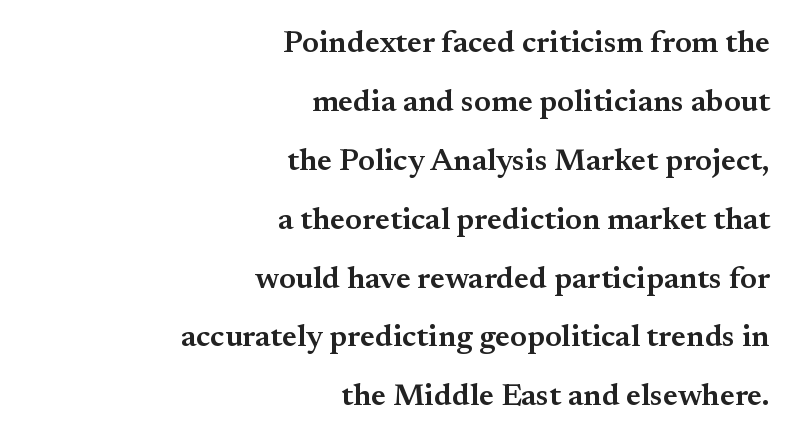
The image shows 31 px semibold serif type, upright; set right-aligned, loose line spacing (1.9x), normal letter spacing, not underlined; medium stroke contrast and a small x-height.
